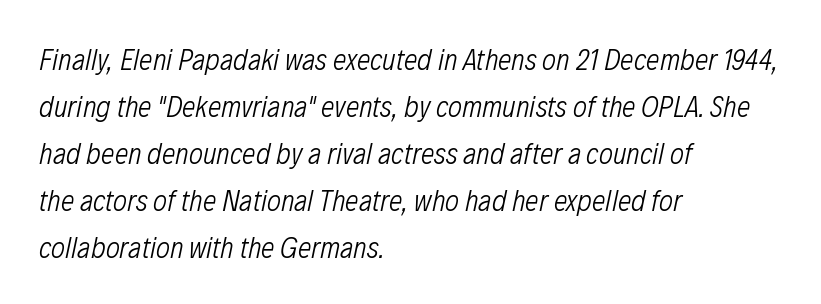
The image shows 30 px light, condensed type, italic (leaning right); set left-aligned, normal line spacing (1.57x), normal letter spacing, not underlined; low stroke contrast and a medium x-height.
